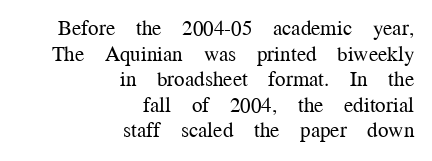
{"italic": "no", "bold": "no", "underline": "no", "align": "right", "line_spacing_ratio": 1.22, "letter_spacing": "normal", "letter_spacing_em": 0.0, "glyph_px": 21}
